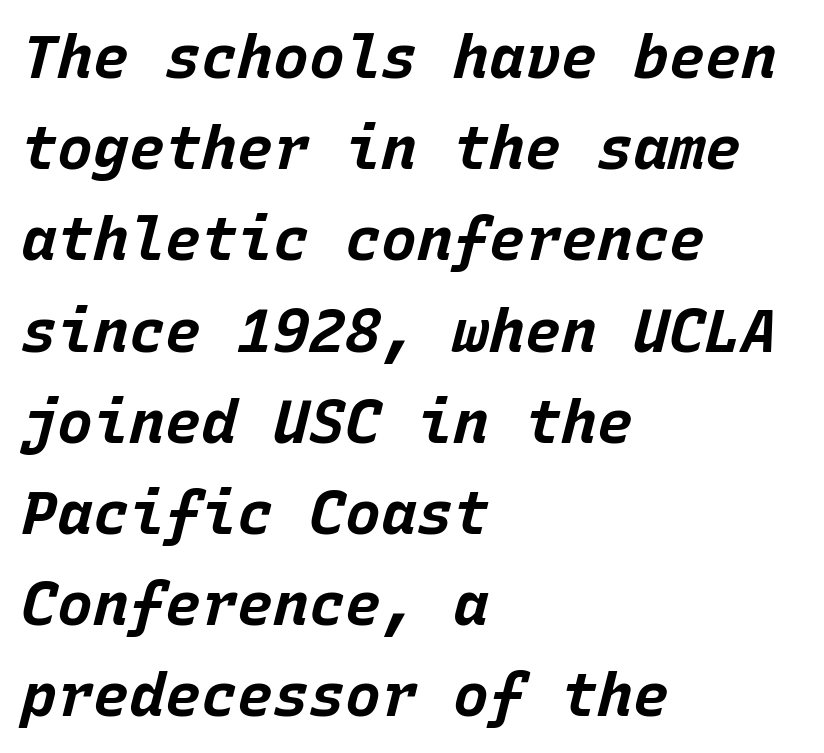
Descenders are the only things crossing below the line. The axis of the letterforms is tilted away from vertical. Is the type bold? Yes — the strokes are clearly thick and heavy. How would I describe the line gaps? Plain and ordinary.
